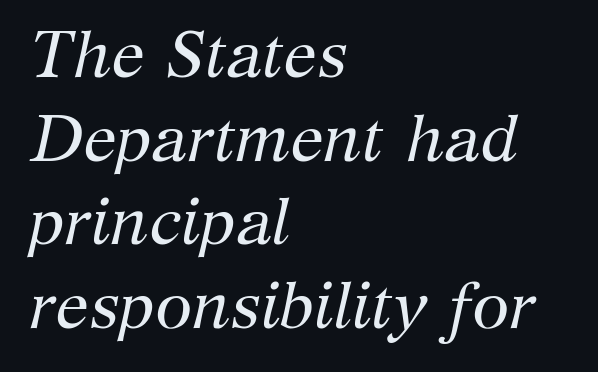
Q: Is the text bold? A: No.
Q: Is the text italic (slanted)? A: Yes, it leans right by about 12 degrees.
Q: Is the typeface a serif or a sans-serif typeface? A: Serif.
Q: Is the text underlined? A: No.
Q: How is the paragraph aligned? A: Left-aligned.
Q: Is the spacing between letters normal or unusually wide? A: Normal.
Q: Is the spacing between lines tight, normal or loose? A: Normal.
Q: Width (condensed, normal, or wide)? A: Normal.
Q: Stroke contrast? A: Medium.
Q: x-height? A: Medium.
Q: Monospaced? A: No.
